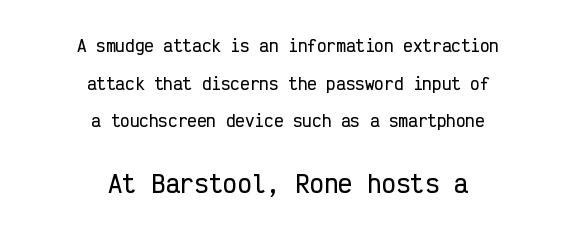
{"italic": "no", "underline": "no", "align": "center", "line_spacing": "loose", "line_spacing_ratio": 2.35, "letter_spacing": "normal", "letter_spacing_em": 0.0, "larger_block": "second", "size_ratio": 1.5, "glyph_px": 24}
